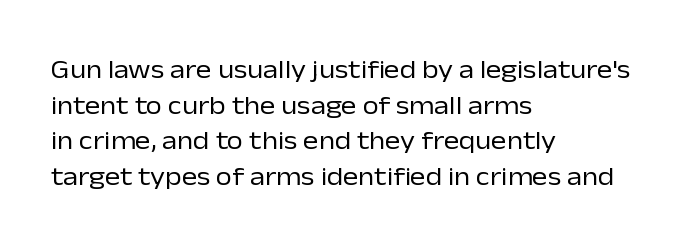
The image shows 26 px text type, upright; set left-aligned, normal line spacing (1.37x), normal letter spacing, not underlined.
